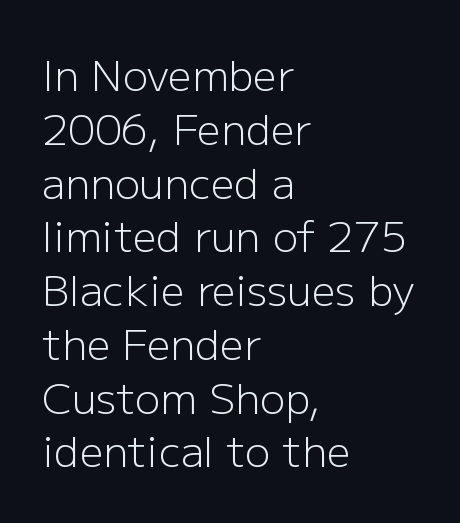
The image shows 42 px light sans-serif type, upright; set left-aligned, normal line spacing (1.28x), normal letter spacing, not underlined; low stroke contrast and a medium x-height.
